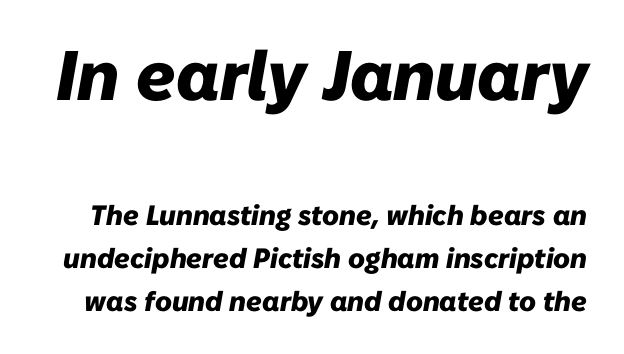
The image shows 70 px heavy type, italic (leaning right); set normal line spacing (1.52x), normal letter spacing, not underlined; the first (top) block is 2.5x larger; low stroke contrast and a medium x-height.
